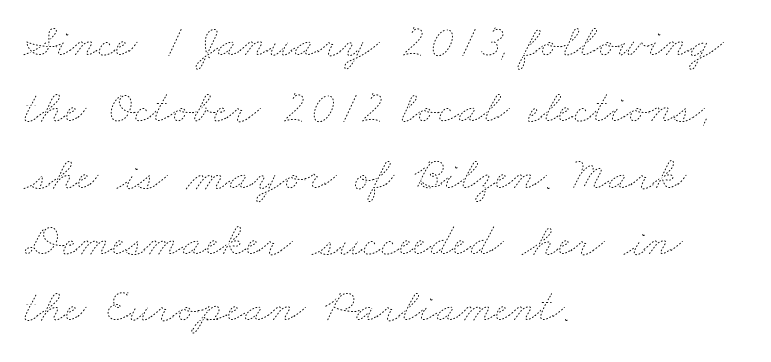
{"bold": "no", "weight": "thin", "width": "wide", "stroke_contrast": "low", "x_height": "small", "monospaced": "no", "underline": "no", "align": "left", "line_spacing": "normal", "line_spacing_ratio": 1.41, "letter_spacing": "normal", "letter_spacing_em": 0.0, "glyph_px": 47}
